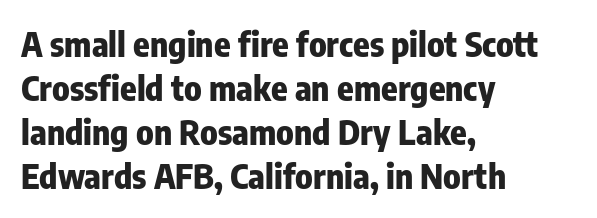
Q: Is the text bold? A: Yes.
Q: Is the text italic (slanted)? A: No, it is upright.
Q: Is the typeface a serif or a sans-serif typeface? A: Sans-serif.
Q: Is the text underlined? A: No.
Q: How is the paragraph aligned? A: Left-aligned.
Q: Is the spacing between letters normal or unusually wide? A: Normal.
Q: Is the spacing between lines tight, normal or loose? A: Normal.
Q: Width (condensed, normal, or wide)? A: Condensed.
Q: Stroke contrast? A: Low.
Q: x-height? A: Medium.
Q: Monospaced? A: No.
